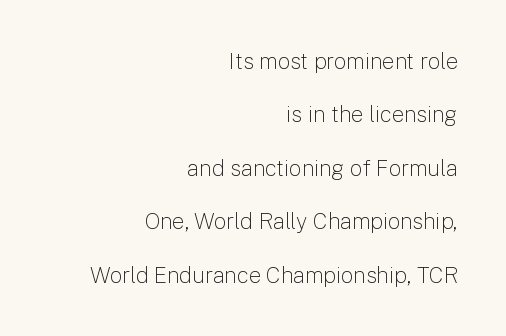
What's the leading like? Stretched, with rows far apart. The rendering anchors every line to the right-hand side. Every character sits straight up, as roman type does. Heaviness? Minimal to ordinary, like unemphasized prose.
